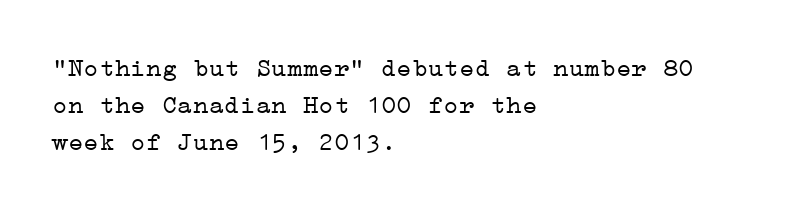
The image shows 26 px text type, upright; set left-aligned, normal line spacing (1.43x), normal letter spacing, not underlined.
